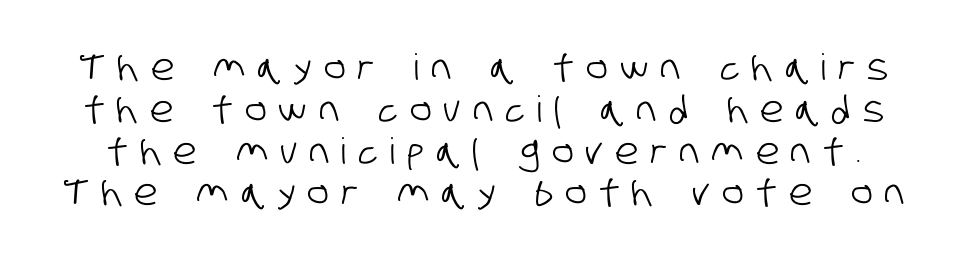
Q: Is the typeface a serif or a sans-serif typeface? A: Sans-serif.
Q: Is the text underlined? A: No.
Q: Is the spacing between letters normal or unusually wide? A: Unusually wide.
Q: Width (condensed, normal, or wide)? A: Condensed.
Q: Stroke contrast? A: Low.
Q: x-height? A: Large.
Q: Monospaced? A: No.
